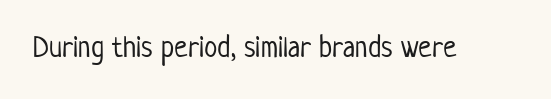
{"serif": "no", "italic": "no", "bold": "no", "weight": "light", "width": "condensed", "stroke_contrast": "low", "x_height": "medium", "monospaced": "no", "underline": "no", "letter_spacing": "normal", "letter_spacing_em": 0.0, "glyph_px": 30}
